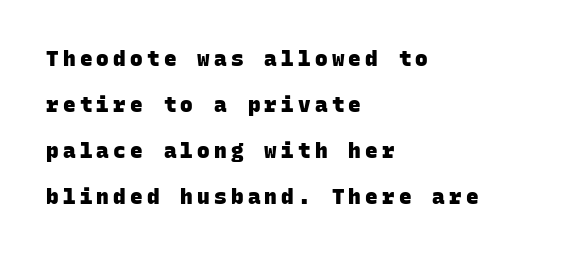
Q: Is the text bold? A: Yes.
Q: Is the text underlined? A: No.
Q: How is the paragraph aligned? A: Left-aligned.
Q: Is the spacing between letters normal or unusually wide? A: Unusually wide.
Q: Is the spacing between lines tight, normal or loose? A: Loose.
